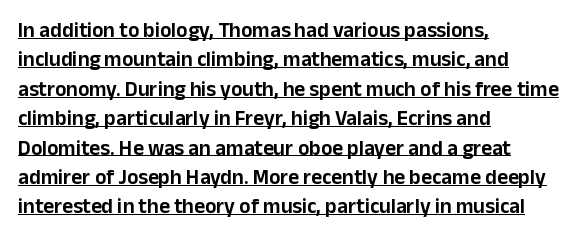
Q: Is the text italic (slanted)? A: No, it is upright.
Q: Is the text underlined? A: Yes.
Q: How is the paragraph aligned? A: Left-aligned.
Q: Is the spacing between letters normal or unusually wide? A: Normal.
Q: Is the spacing between lines tight, normal or loose? A: Normal.
